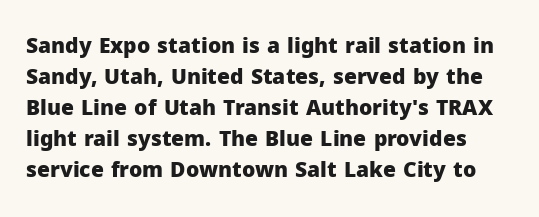
Each row of text sits above clean, open space. Designer's note — italics off, roman on. Letter spacing: default. Honestly, the row spacing looks completely unremarkable. Pretty heavy lettering here — definitely bold.
